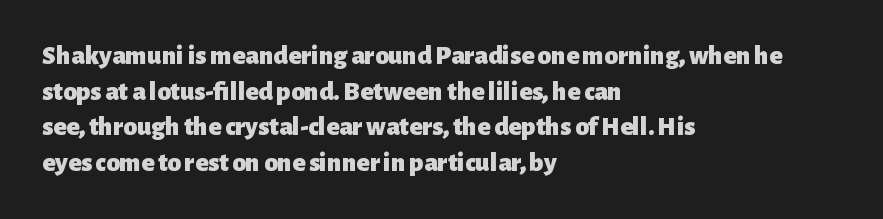
The image shows 27 px bold type, upright; set left-aligned, normal line spacing (1.32x), normal letter spacing, not underlined.
